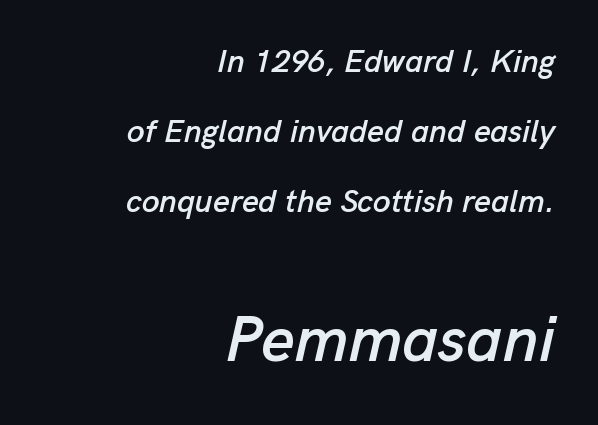
{"italic": "yes", "lean": "right", "slant_degrees": 13, "width": "normal", "stroke_contrast": "low", "x_height": "medium", "monospaced": "no", "underline": "no", "align": "right", "line_spacing": "loose", "line_spacing_ratio": 2.18, "letter_spacing": "normal", "letter_spacing_em": 0.0, "larger_block": "second", "size_ratio": 2.0, "glyph_px": 64}
